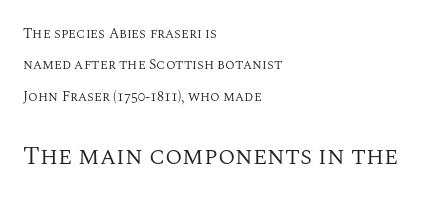
Q: Is the text bold? A: No.
Q: Is the text italic (slanted)? A: No, it is upright.
Q: Is the text underlined? A: No.
Q: How is the paragraph aligned? A: Left-aligned.
Q: Is the spacing between letters normal or unusually wide? A: Normal.
Q: Is the spacing between lines tight, normal or loose? A: Loose.
Q: Which block of text is set in a larger size, the first (top) or the second (bottom)? A: The second (bottom) one.
